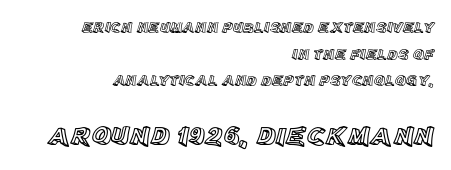
Q: Is the text italic (slanted)? A: Yes.
Q: Is the text underlined? A: No.
Q: How is the paragraph aligned? A: Right-aligned.
Q: Is the spacing between letters normal or unusually wide? A: Normal.
Q: Which block of text is set in a larger size, the first (top) or the second (bottom)? A: The second (bottom) one.
